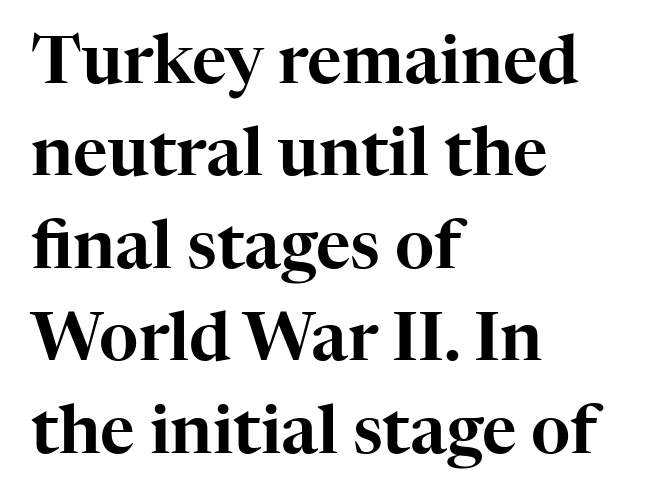
Q: Is the text italic (slanted)? A: No, it is upright.
Q: Is the typeface a serif or a sans-serif typeface? A: Serif.
Q: Is the text underlined? A: No.
Q: How is the paragraph aligned? A: Left-aligned.
Q: Is the spacing between letters normal or unusually wide? A: Normal.
Q: Is the spacing between lines tight, normal or loose? A: Normal.
Q: Width (condensed, normal, or wide)? A: Normal.
Q: Stroke contrast? A: High.
Q: x-height? A: Medium.
Q: Monospaced? A: No.
